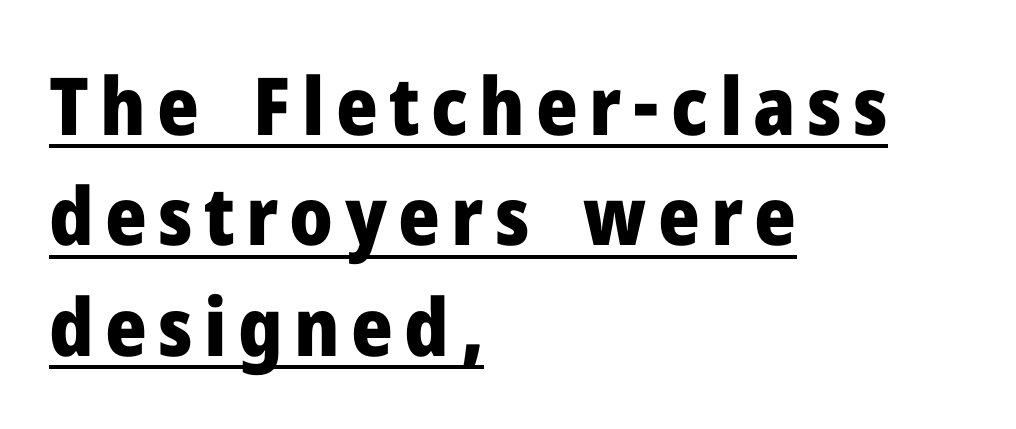
The image shows 80 px heavy sans-serif type, upright; set left-aligned, normal line spacing (1.38x), underlined; low stroke contrast and a medium x-height.
